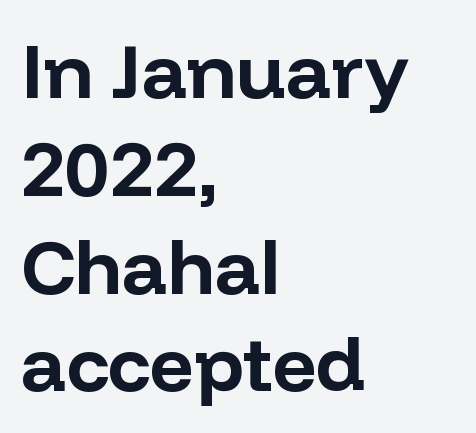
Letters rest on an invisible, unmarked baseline. Normally led — the rows are evenly, conventionally spaced. Nobody touched the tracking dial on this one. Italic: no, the glyphs are upright roman.
